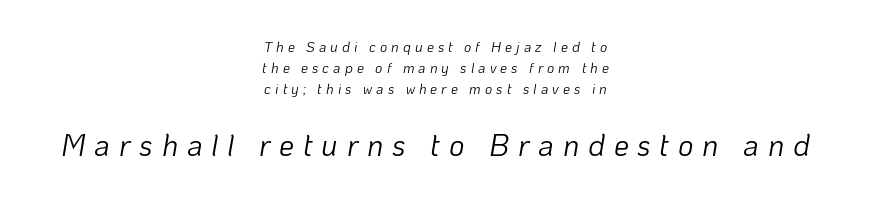
Ink coverage per letter is moderate at most. The passage shown is not underscored anywhere. The horizontal fit of the characters is loose and conspicuously gappy. In terms of leading, this rendering sits right in the middle.
